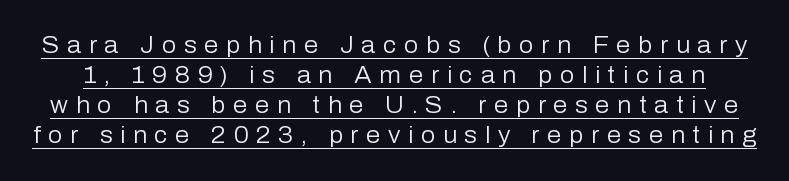
Q: Is the text bold? A: No.
Q: Is the text italic (slanted)? A: No, it is upright.
Q: Is the text underlined? A: Yes.
Q: Is the spacing between letters normal or unusually wide? A: Unusually wide.
Q: Is the spacing between lines tight, normal or loose? A: Normal.
